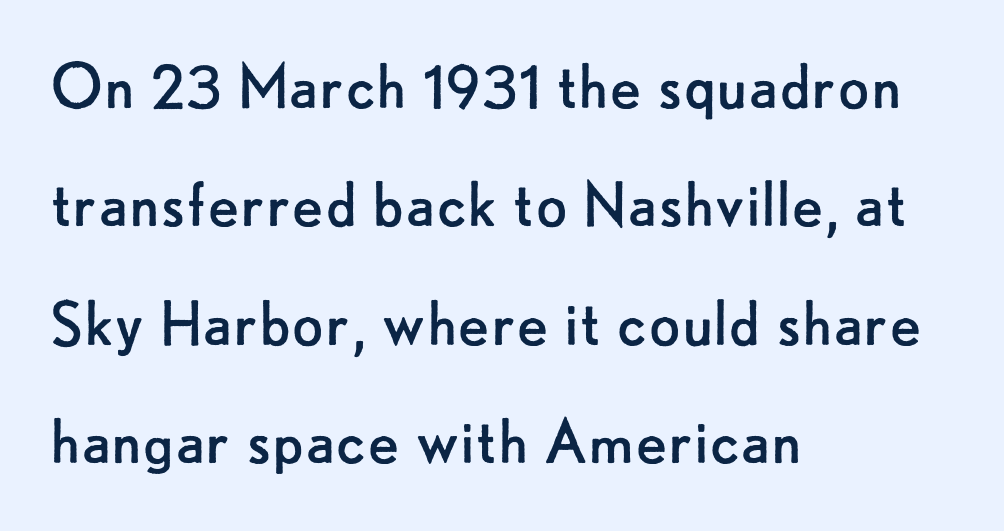
No extra tracking has been applied to these lines. The letters look calm and open, with moderate or lighter stems. In terms of letterform style, serifs are entirely absent. When letters stand straight like this, we call the style roman or upright.
